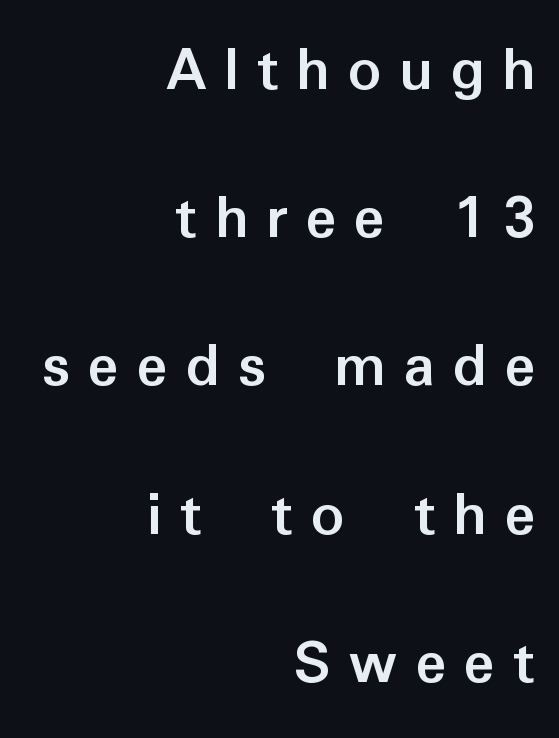
Q: Is the text bold? A: Yes.
Q: Is the text italic (slanted)? A: No, it is upright.
Q: Is the typeface a serif or a sans-serif typeface? A: Sans-serif.
Q: Is the text underlined? A: No.
Q: How is the paragraph aligned? A: Right-aligned.
Q: Is the spacing between letters normal or unusually wide? A: Unusually wide.
Q: Is the spacing between lines tight, normal or loose? A: Loose.
Q: Width (condensed, normal, or wide)? A: Normal.
Q: Stroke contrast? A: Low.
Q: x-height? A: Medium.
Q: Monospaced? A: No.
